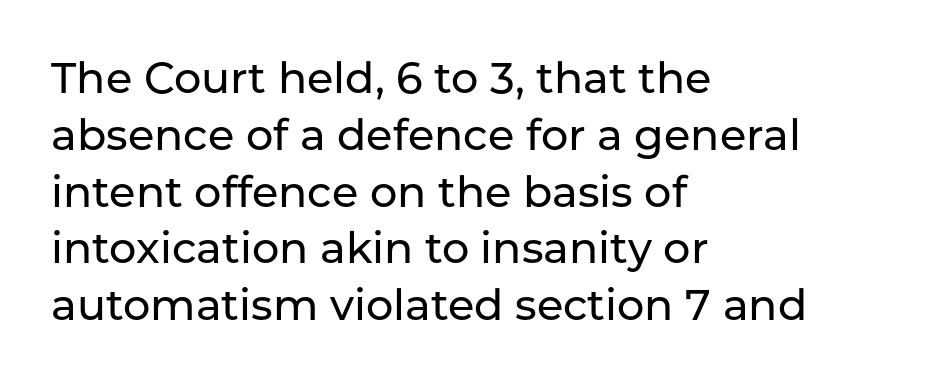
The image shows 43 px sans-serif type, upright; set left-aligned, normal line spacing (1.32x), normal letter spacing, not underlined; low stroke contrast and a medium x-height.
